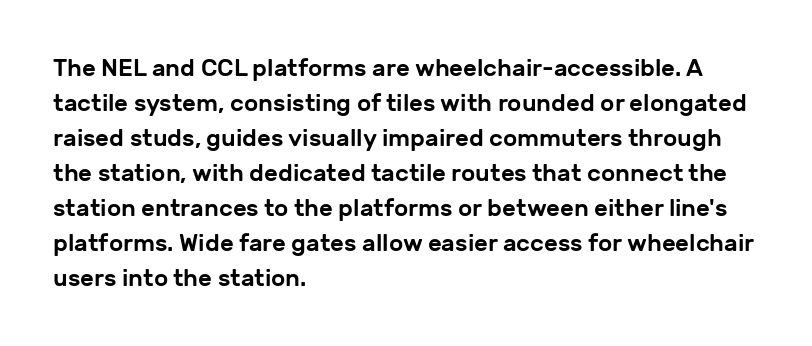
The image shows 24 px text type, upright; set left-aligned, normal line spacing (1.46x), normal letter spacing, not underlined.
